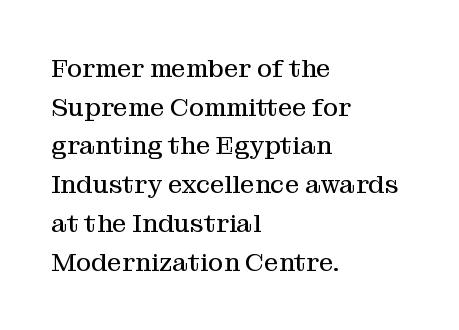
Posture: vertical. The weight tops out at a normal text grade. Words appear dense and cohesive because spacing is normal. If you drew a ruler down the left edge, every line would touch it. Line spacing here is normal. Underline: absent.
